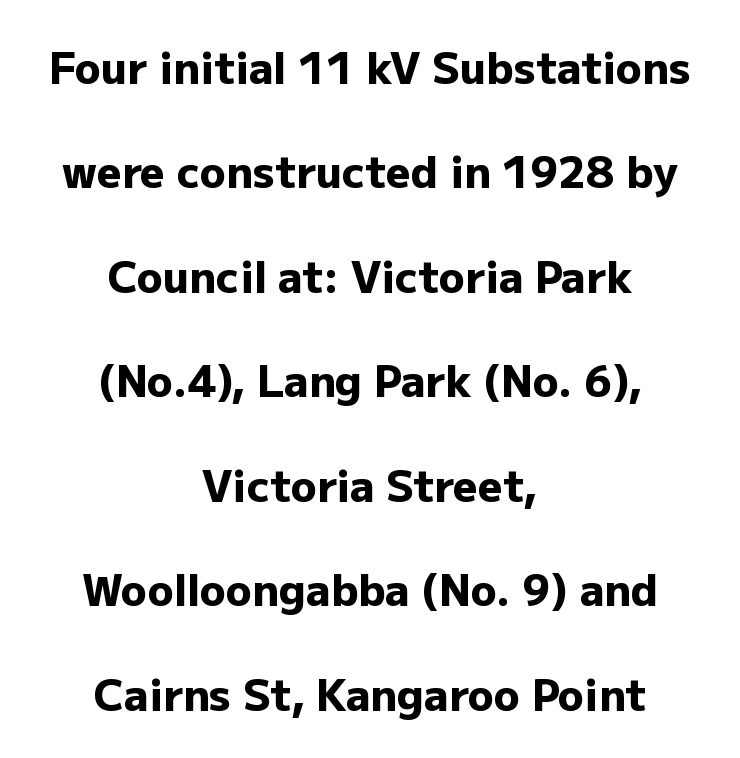
The image shows 43 px heavy sans-serif type, upright; set centered, loose line spacing (2.43x), normal letter spacing, not underlined; low stroke contrast and a medium x-height.
